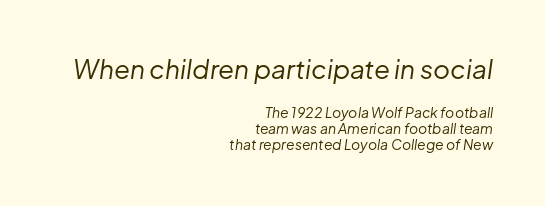
Q: Is the text bold? A: No.
Q: Is the text italic (slanted)? A: Yes, it leans right by about 8 degrees.
Q: Is the text underlined? A: No.
Q: How is the paragraph aligned? A: Right-aligned.
Q: Is the spacing between letters normal or unusually wide? A: Normal.
Q: Is the spacing between lines tight, normal or loose? A: Tight.
Q: Which block of text is set in a larger size, the first (top) or the second (bottom)? A: The first (top) one.
